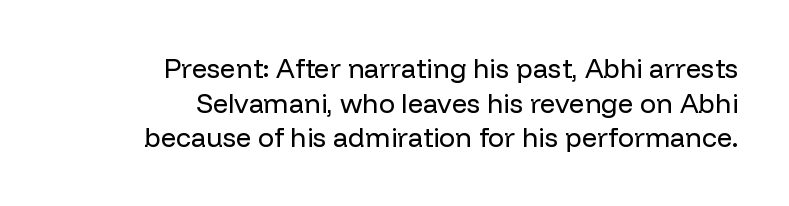
{"italic": "no", "bold": "no", "underline": "no", "align": "right", "line_spacing": "normal", "line_spacing_ratio": 1.28, "letter_spacing": "normal", "letter_spacing_em": 0.0, "glyph_px": 27}
